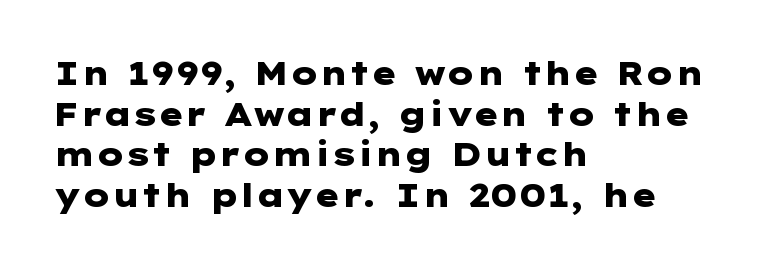
Q: Is the text bold? A: Yes.
Q: Is the text italic (slanted)? A: No, it is upright.
Q: Is the typeface a serif or a sans-serif typeface? A: Sans-serif.
Q: Is the text underlined? A: No.
Q: How is the paragraph aligned? A: Left-aligned.
Q: Is the spacing between letters normal or unusually wide? A: Normal.
Q: Is the spacing between lines tight, normal or loose? A: Normal.
Q: Width (condensed, normal, or wide)? A: Wide.
Q: Stroke contrast? A: Low.
Q: x-height? A: Medium.
